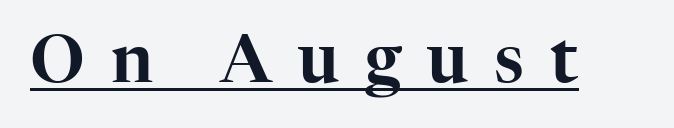
Posture: straight, roman, zero tilt. Character widths vary here, with narrow letters taking less room than wide ones. Letterform terminals end in serifs throughout the passage. Emphasis is given by a line drawn under the lettering.
